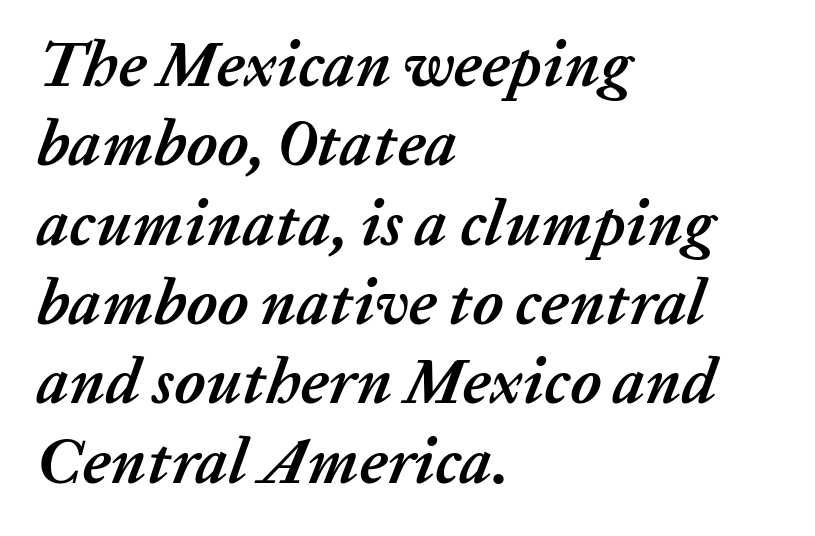
{"italic": "yes", "lean": "right", "slant_degrees": 20, "bold": "yes", "weight": "semibold", "width": "normal", "stroke_contrast": "low", "x_height": "medium", "monospaced": "no", "underline": "no", "align": "left", "line_spacing_ratio": 1.24, "letter_spacing": "normal", "letter_spacing_em": 0.0, "glyph_px": 64}
